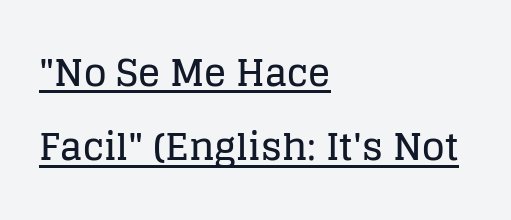
Unlike italic type, these characters show no tilt at all. The characters display serif detailing at their extremities. Typeset ragged right — the left edge is the straight one. In designer terms, the underline attribute is active on this setting. Students, observe: this is what heavily led, spacious text looks like. Varying glyph widths throughout — classic text-font behaviour.
